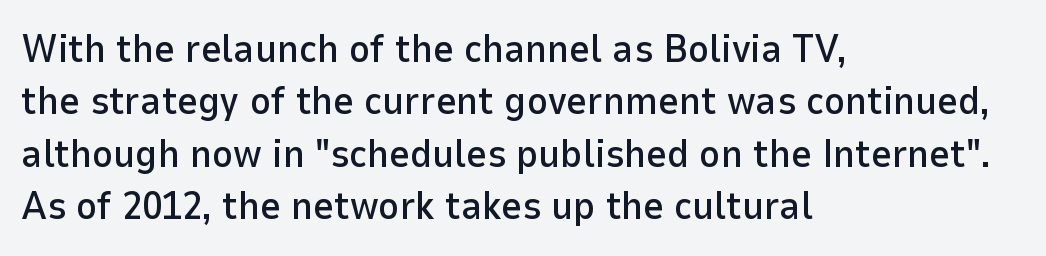
The image shows 40 px sans-serif type, upright; set left-aligned, normal line spacing (1.31x), normal letter spacing, not underlined; low stroke contrast and a medium x-height.
